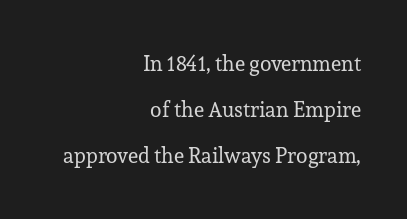
Q: Is the text bold? A: No.
Q: Is the text italic (slanted)? A: No, it is upright.
Q: Is the text underlined? A: No.
Q: How is the paragraph aligned? A: Right-aligned.
Q: Is the spacing between letters normal or unusually wide? A: Normal.
Q: Is the spacing between lines tight, normal or loose? A: Loose.
